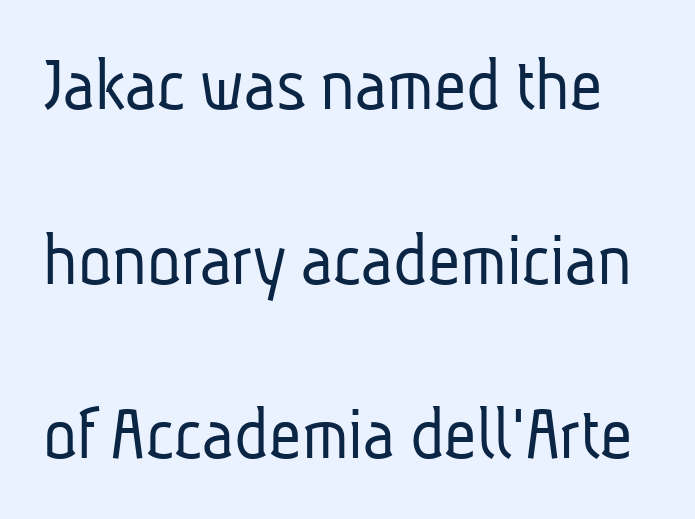
{"serif": "no", "bold": "no", "weight": "light", "width": "condensed", "stroke_contrast": "low", "x_height": "medium", "monospaced": "no", "underline": "no", "line_spacing": "loose", "line_spacing_ratio": 2.21, "letter_spacing": "normal", "letter_spacing_em": 0.0, "glyph_px": 79}
